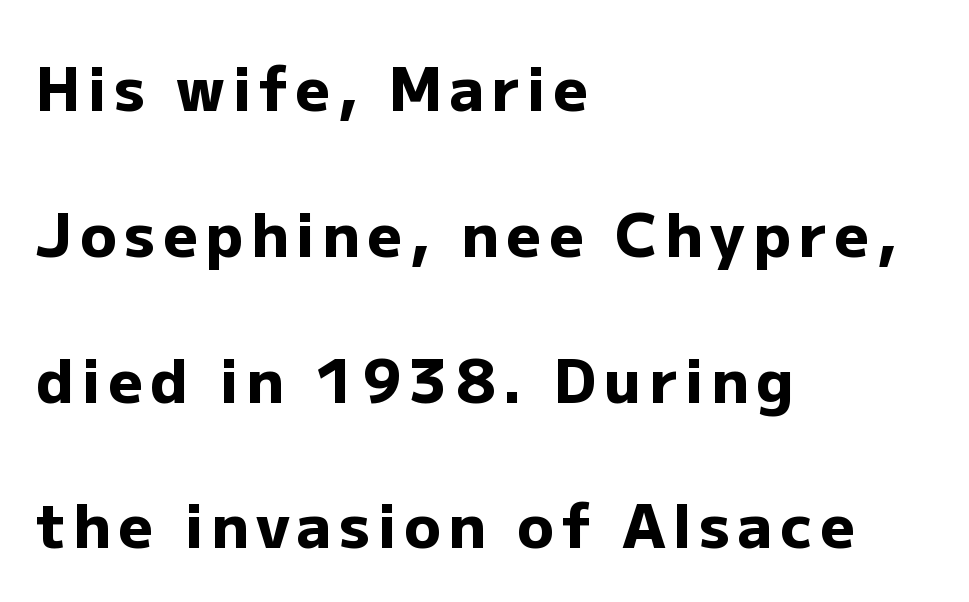
Quick note: not italic, upright. Quick note: interline space is abundant. The rendering anchors every line to the left-hand side. Every letter is thick-stroked: bold, no question. The rendering shows plain stroke endings on the letterforms — a sans-serif design.
